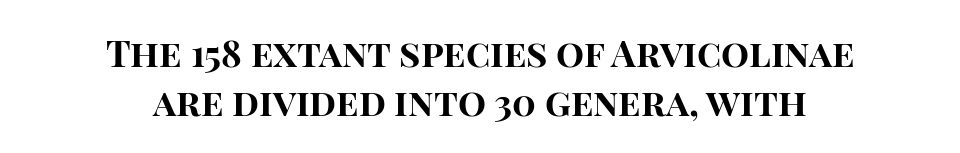
The image shows 37 px bold sans-serif type, upright; set centered, normal line spacing (1.33x), normal letter spacing, not underlined; high stroke contrast and a large x-height.
